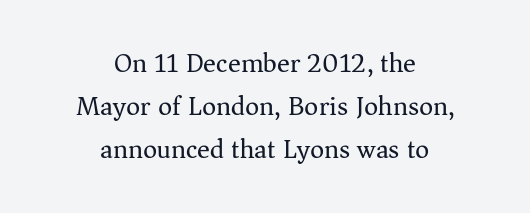
{"italic": "no", "bold": "no", "underline": "no", "align": "center", "line_spacing": "normal", "line_spacing_ratio": 1.59, "letter_spacing": "normal", "letter_spacing_em": 0.0, "glyph_px": 27}
